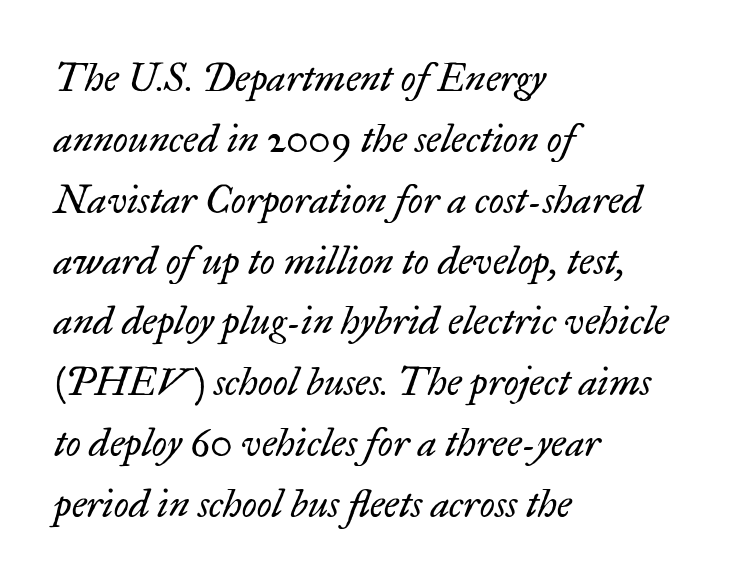
The characters display serif detailing at their extremities. The face used here is proportionally spaced, like ordinary book or web type. The glyphs look as if they've been sheared to an angle. Weight: regular or lighter.
